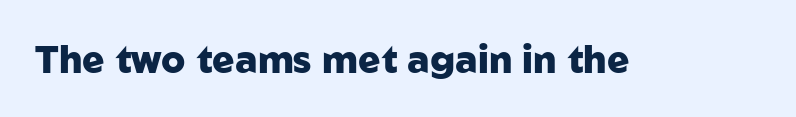
Character widths vary here, with narrow letters taking less room than wide ones. To sum up the face: it is a sans, with no serifs. A clean baseline with only descenders dipping below it. Its strokes are broad and dark, the hallmark of bold type. Caption: standard tracking, unaltered.
